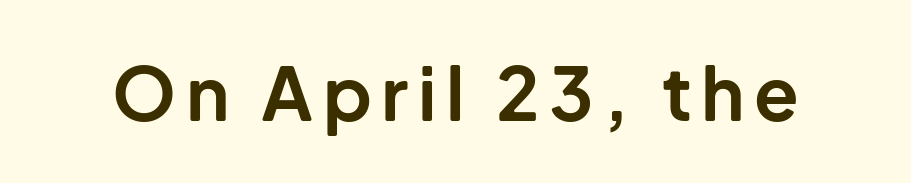
The image shows 73 px bold sans-serif type, upright; set not underlined; low stroke contrast and a medium x-height.
